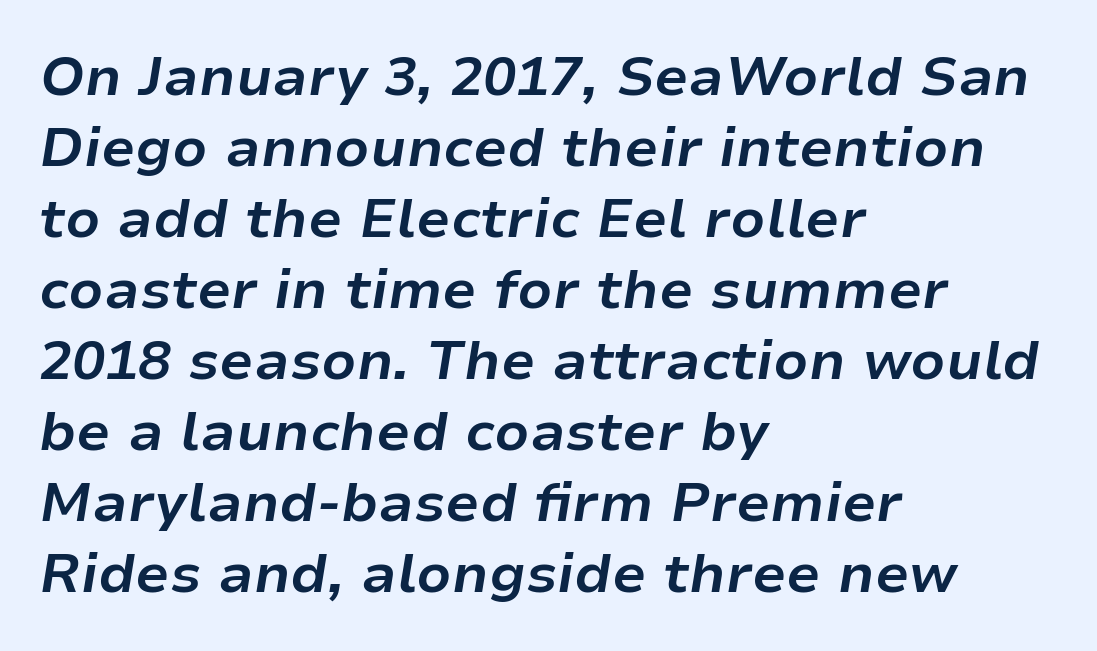
The glyphs are unaccompanied by any horizontal stroke below them. A typesetter would call this zero additional tracking. Summary of vertical rhythm: regular, with standard interline spacing. Weight check: bold — yes, fully. Compared with ordinary roman type, these characters are visibly tilted. Typeset ragged right — the left edge is the straight one.
